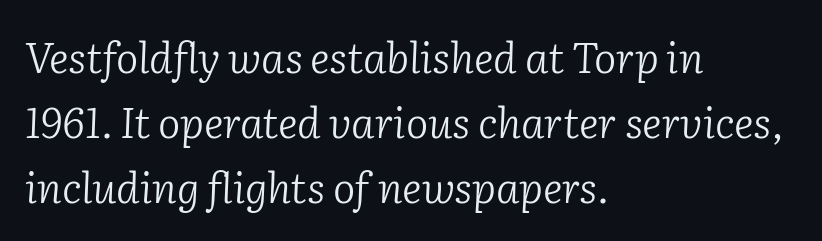
Q: Is the text bold? A: No.
Q: Is the text italic (slanted)? A: Yes, it leans right by about 2 degrees.
Q: Is the typeface a serif or a sans-serif typeface? A: Serif.
Q: Is the text underlined? A: No.
Q: How is the paragraph aligned? A: Left-aligned.
Q: Is the spacing between letters normal or unusually wide? A: Normal.
Q: Is the spacing between lines tight, normal or loose? A: Normal.
Q: Width (condensed, normal, or wide)? A: Normal.
Q: Stroke contrast? A: Low.
Q: x-height? A: Medium.
Q: Monospaced? A: No.
